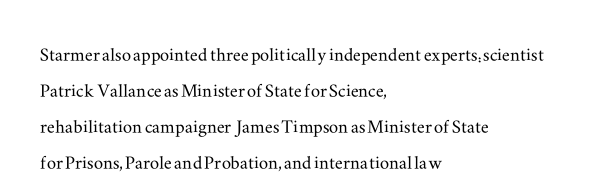
The image shows 23 px text type, upright; set left-aligned, normal line spacing (1.57x), normal letter spacing, not underlined.
